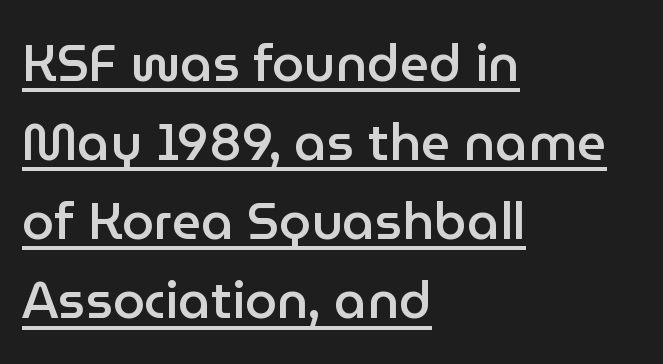
Q: Is the text bold? A: Semi-bold.
Q: Is the text italic (slanted)? A: No, it is upright.
Q: Is the typeface a serif or a sans-serif typeface? A: Sans-serif.
Q: Is the text underlined? A: Yes.
Q: How is the paragraph aligned? A: Left-aligned.
Q: Is the spacing between letters normal or unusually wide? A: Normal.
Q: Is the spacing between lines tight, normal or loose? A: Normal.
Q: Width (condensed, normal, or wide)? A: Normal.
Q: Stroke contrast? A: Low.
Q: x-height? A: Medium.
Q: Monospaced? A: No.
